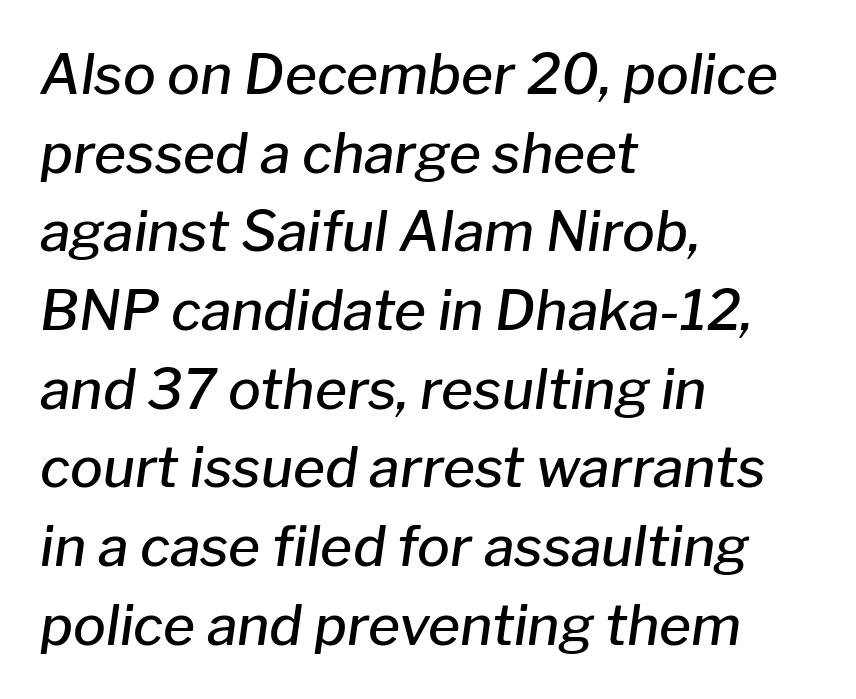
Q: Is the text bold? A: Semi-bold.
Q: Is the text italic (slanted)? A: Yes, it leans right by about 8 degrees.
Q: Is the text underlined? A: No.
Q: How is the paragraph aligned? A: Left-aligned.
Q: Is the spacing between letters normal or unusually wide? A: Normal.
Q: Is the spacing between lines tight, normal or loose? A: Normal.
Q: Width (condensed, normal, or wide)? A: Normal.
Q: Stroke contrast? A: Low.
Q: x-height? A: Medium.
Q: Monospaced? A: No.
